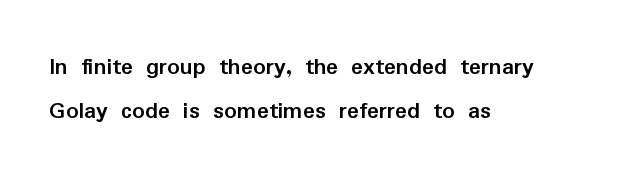
{"italic": "no", "bold": "yes", "underline": "no", "align": "left", "line_spacing_ratio": 1.78, "letter_spacing": "normal", "letter_spacing_em": 0.0, "glyph_px": 25}
